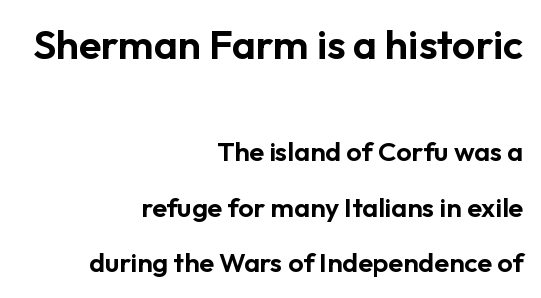
{"serif": "no", "italic": "no", "width": "normal", "stroke_contrast": "low", "x_height": "medium", "monospaced": "no", "underline": "no", "align": "right", "line_spacing": "loose", "line_spacing_ratio": 2.04, "letter_spacing": "normal", "letter_spacing_em": 0.0, "larger_block": "first", "size_ratio": 1.52, "glyph_px": 41}
